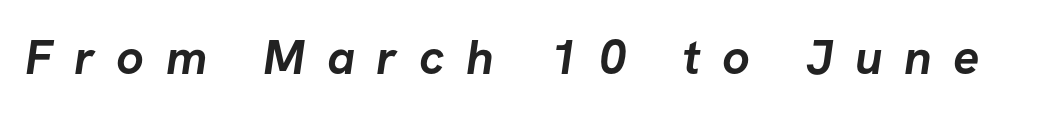
{"serif": "no", "bold": "yes", "weight": "semibold", "width": "normal", "stroke_contrast": "low", "x_height": "medium", "monospaced": "no", "underline": "no", "letter_spacing": "wide", "letter_spacing_em": 0.44, "glyph_px": 49}
